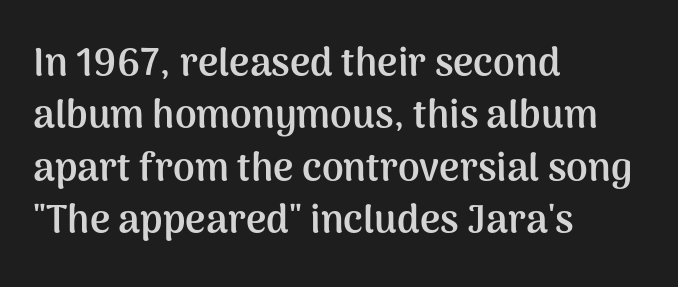
Horizontally, the lines are justified to the leading edge only. The typeface chosen for these lines omits serifs. Underlining? Definitely not there. Every stem runs plumb, perpendicular to the baseline.
